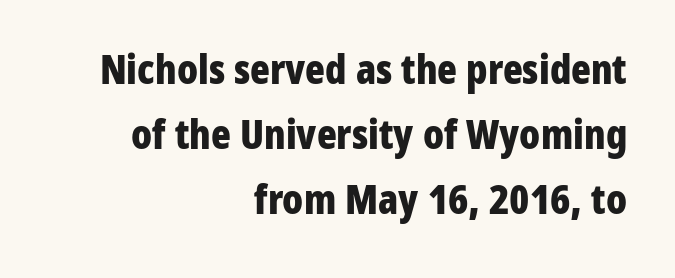
The image shows 41 px bold, condensed sans-serif type, upright; set right-aligned, normal line spacing (1.58x), normal letter spacing, not underlined; low stroke contrast and a medium x-height.
